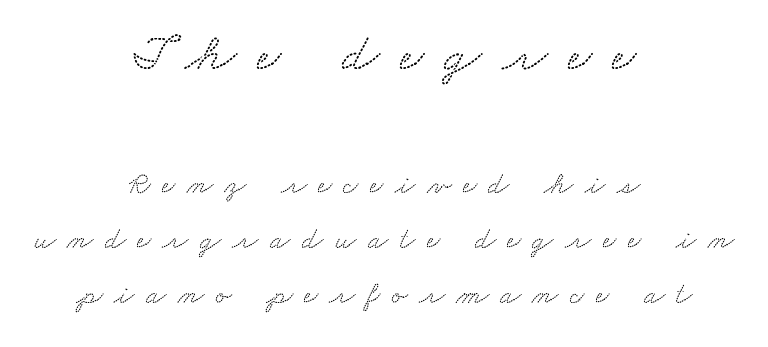
Q: Is the text underlined? A: No.
Q: How is the paragraph aligned? A: Centered.
Q: Is the spacing between letters normal or unusually wide? A: Unusually wide.
Q: Which block of text is set in a larger size, the first (top) or the second (bottom)? A: The first (top) one.
Q: Width (condensed, normal, or wide)? A: Wide.
Q: Stroke contrast? A: Low.
Q: x-height? A: Small.
Q: Monospaced? A: No.
